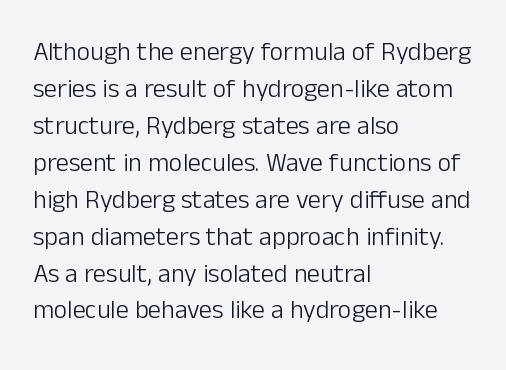
Q: Is the text bold? A: No.
Q: Is the text italic (slanted)? A: No, it is upright.
Q: Is the text underlined? A: No.
Q: How is the paragraph aligned? A: Left-aligned.
Q: Is the spacing between letters normal or unusually wide? A: Normal.
Q: Is the spacing between lines tight, normal or loose? A: Normal.
